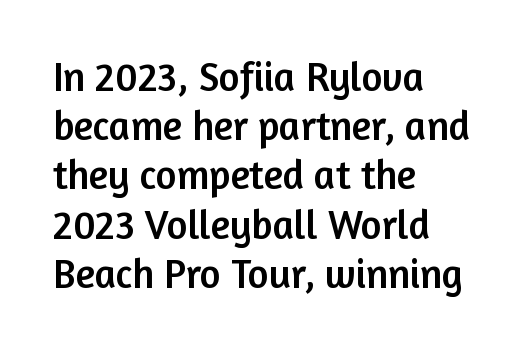
Q: Is the text italic (slanted)? A: No, it is upright.
Q: Is the typeface a serif or a sans-serif typeface? A: Sans-serif.
Q: Is the text underlined? A: No.
Q: How is the paragraph aligned? A: Left-aligned.
Q: Is the spacing between letters normal or unusually wide? A: Normal.
Q: Width (condensed, normal, or wide)? A: Normal.
Q: Stroke contrast? A: Low.
Q: x-height? A: Medium.
Q: Monospaced? A: No.
